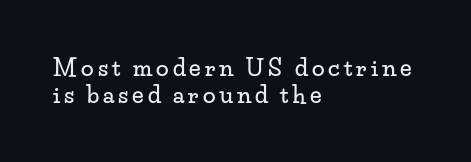
{"italic": "no", "underline": "no", "align": "left", "line_spacing_ratio": 1.16, "glyph_px": 23}
